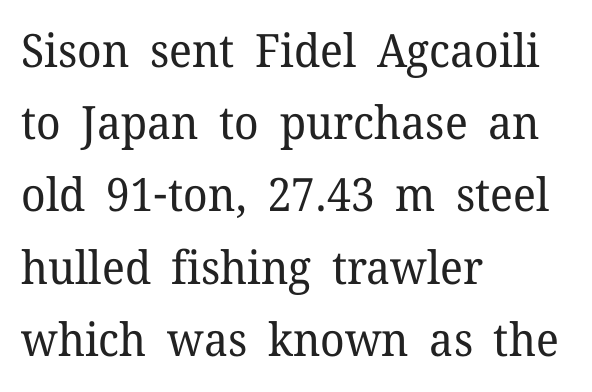
The image shows 46 px regular-weight serif type, upright; set left-aligned, normal line spacing (1.57x), normal letter spacing, not underlined; low stroke contrast and a medium x-height.
